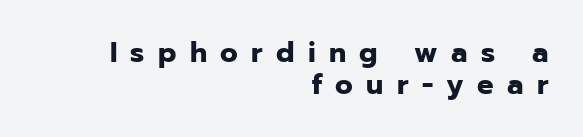
The image shows 29 px bold sans-serif type, upright; set right-aligned, tight line spacing (1.09x), unusually wide letter spacing (+0.46 em), not underlined; low stroke contrast and a medium x-height.
